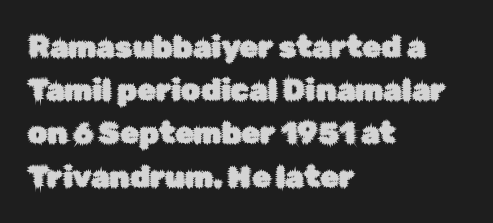
The image shows 30 px sans-serif type, upright; set left-aligned, normal line spacing (1.44x), normal letter spacing, not underlined; low stroke contrast and a medium x-height.
